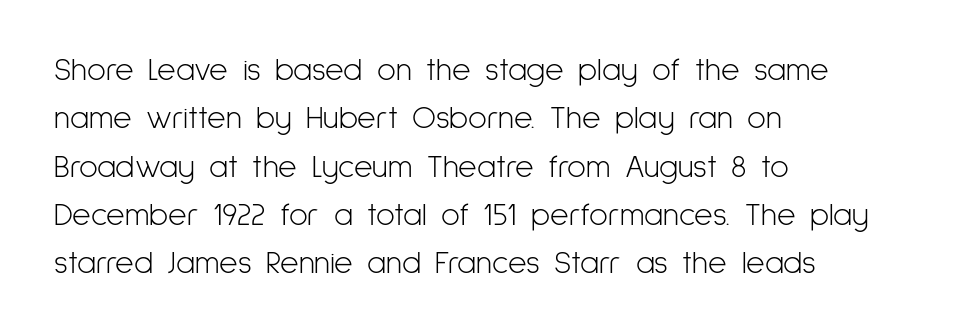
Q: Is the text bold? A: No.
Q: Is the text italic (slanted)? A: No, it is upright.
Q: Is the typeface a serif or a sans-serif typeface? A: Sans-serif.
Q: Is the text underlined? A: No.
Q: How is the paragraph aligned? A: Left-aligned.
Q: Is the spacing between letters normal or unusually wide? A: Normal.
Q: Is the spacing between lines tight, normal or loose? A: Normal.
Q: Width (condensed, normal, or wide)? A: Condensed.
Q: Stroke contrast? A: Low.
Q: x-height? A: Medium.
Q: Monospaced? A: No.
